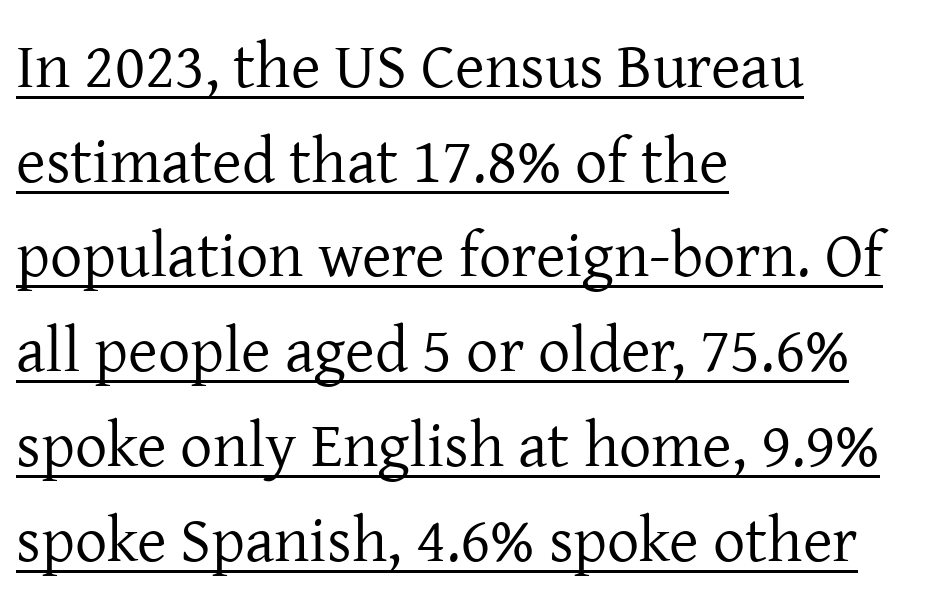
The image shows 64 px regular-weight serif type, upright; set left-aligned, normal line spacing (1.48x), normal letter spacing, underlined; low stroke contrast and a medium x-height.
